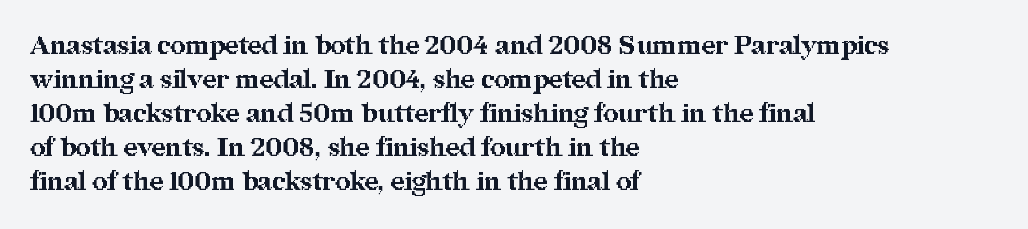
{"italic": "no", "bold": "yes", "underline": "no", "align": "left", "line_spacing": "normal", "line_spacing_ratio": 1.31, "letter_spacing": "normal", "letter_spacing_em": 0.0, "glyph_px": 26}
